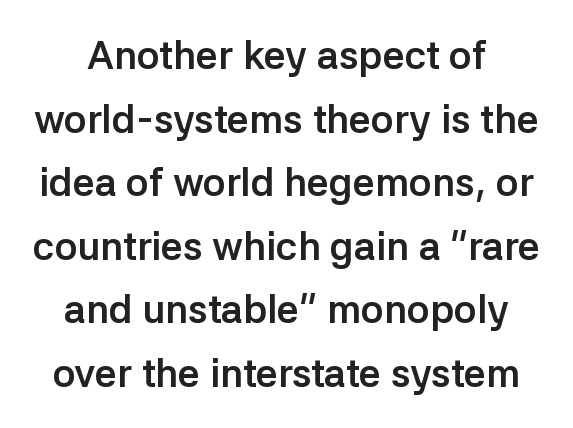
Q: Is the text bold? A: Yes.
Q: Is the text italic (slanted)? A: No, it is upright.
Q: Is the typeface a serif or a sans-serif typeface? A: Sans-serif.
Q: Is the text underlined? A: No.
Q: Is the spacing between letters normal or unusually wide? A: Normal.
Q: Is the spacing between lines tight, normal or loose? A: Normal.
Q: Width (condensed, normal, or wide)? A: Normal.
Q: Stroke contrast? A: Low.
Q: x-height? A: Medium.
Q: Monospaced? A: No.
